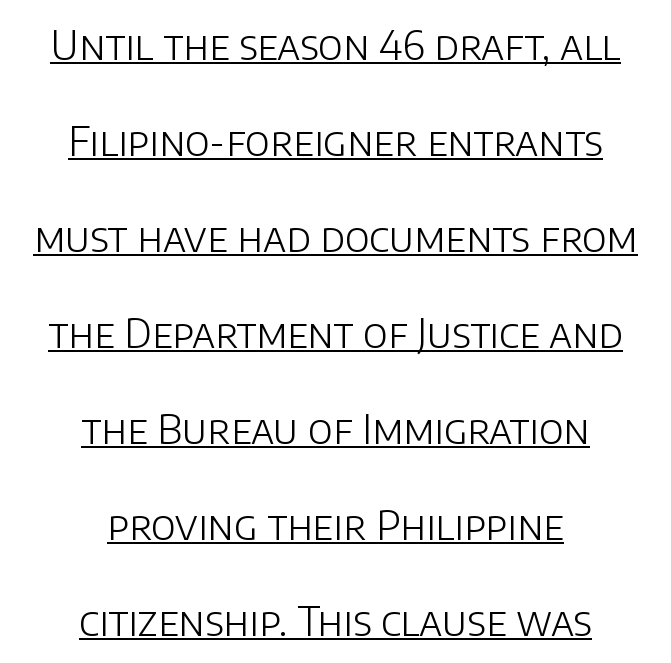
{"serif": "no", "italic": "no", "bold": "no", "weight": "light", "width": "normal", "stroke_contrast": "low", "x_height": "large", "monospaced": "no", "underline": "yes", "align": "center", "line_spacing": "loose", "line_spacing_ratio": 2.4, "letter_spacing": "normal", "letter_spacing_em": 0.0, "glyph_px": 40}
